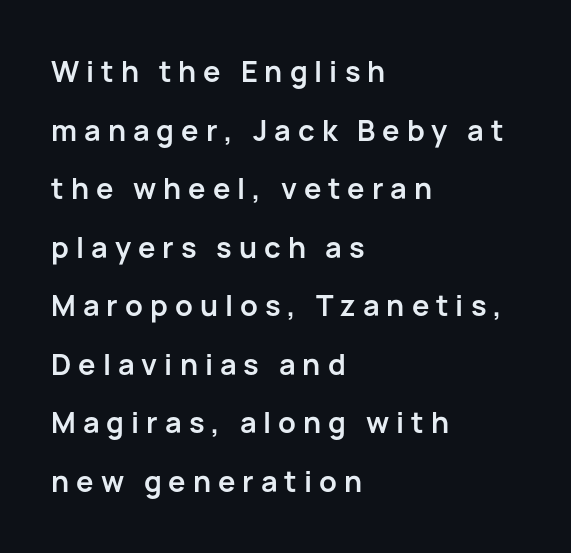
A typesetter would call this proportional, since set widths differ per character. A sans-serif font was chosen for this passage. A dark, heavy texture on the line: the type is bold. Reading down the block, your eye returns to a fixed left position each line. Check the space under the baseline: it is left empty. Characters remain perfectly vertical along every line.
